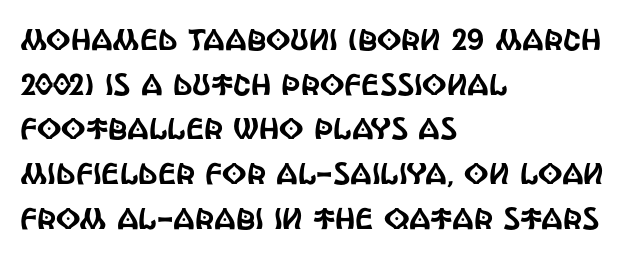
The image shows 30 px condensed sans-serif type, upright; set left-aligned, normal line spacing (1.49x), normal letter spacing, not underlined; a large x-height.
